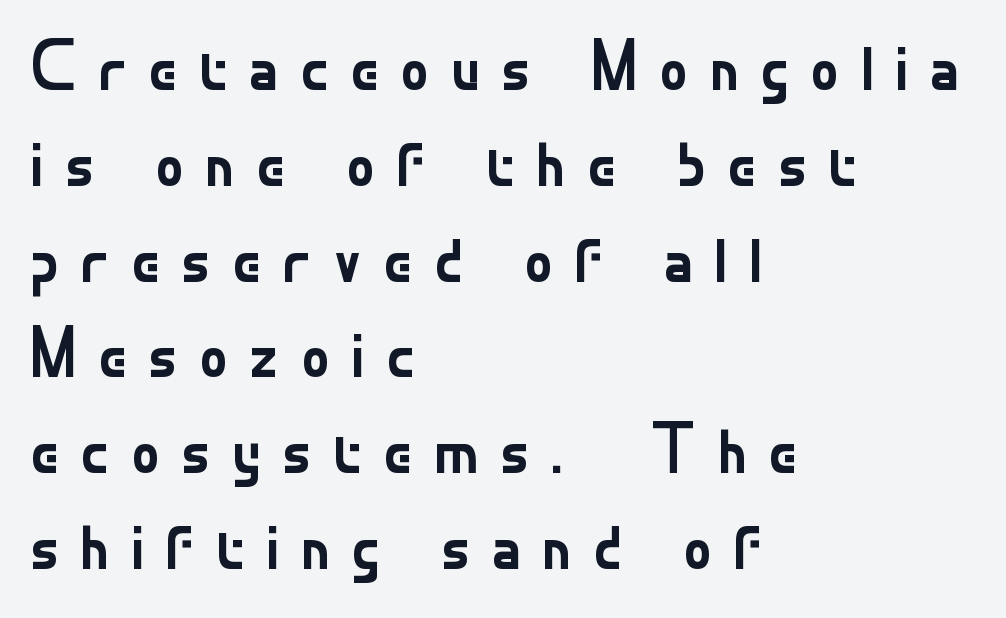
Q: Is the text bold? A: No.
Q: Is the text italic (slanted)? A: No, it is upright.
Q: Is the typeface a serif or a sans-serif typeface? A: Sans-serif.
Q: Is the text underlined? A: No.
Q: How is the paragraph aligned? A: Left-aligned.
Q: Is the spacing between letters normal or unusually wide? A: Unusually wide.
Q: Is the spacing between lines tight, normal or loose? A: Normal.
Q: Width (condensed, normal, or wide)? A: Normal.
Q: Stroke contrast? A: Low.
Q: x-height? A: Small.
Q: Monospaced? A: No.
